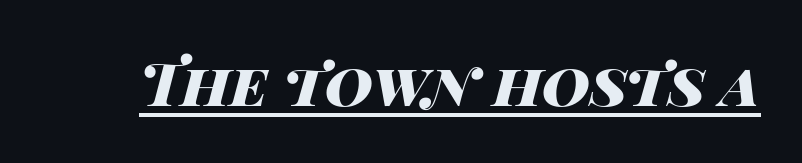
Q: Is the text bold? A: Yes.
Q: Is the text italic (slanted)? A: Yes, it leans right by about 14 degrees.
Q: Is the text underlined? A: Yes.
Q: Is the spacing between letters normal or unusually wide? A: Normal.
Q: Width (condensed, normal, or wide)? A: Wide.
Q: Stroke contrast? A: High.
Q: x-height? A: Large.
Q: Monospaced? A: No.
